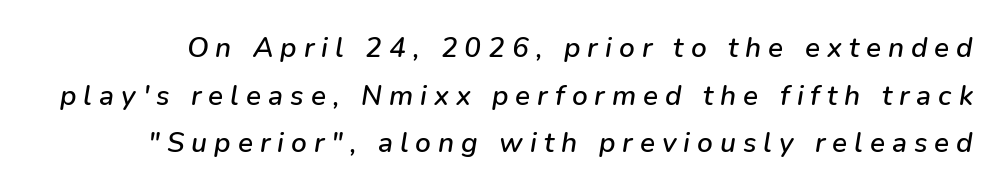
The image shows 28 px text type, italic (leaning right); set normal line spacing (1.7x), unusually wide letter spacing (+0.25 em), not underlined; low stroke contrast and a medium x-height.
